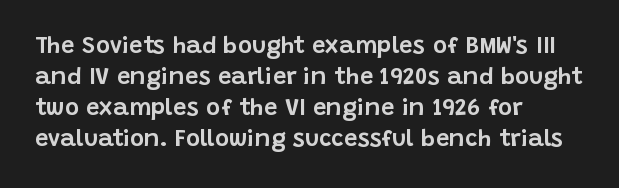
The image shows 24 px text type, upright; set left-aligned, normal line spacing (1.29x), normal letter spacing, not underlined.
